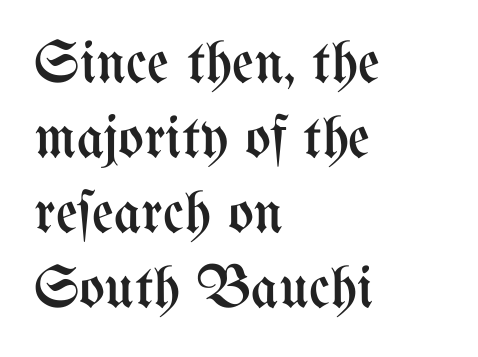
{"italic": "no", "bold": "no", "weight": "regular", "width": "condensed", "stroke_contrast": "medium", "x_height": "medium", "monospaced": "no", "underline": "no", "align": "left", "line_spacing": "normal", "line_spacing_ratio": 1.25, "letter_spacing": "normal", "letter_spacing_em": 0.0, "glyph_px": 60}
